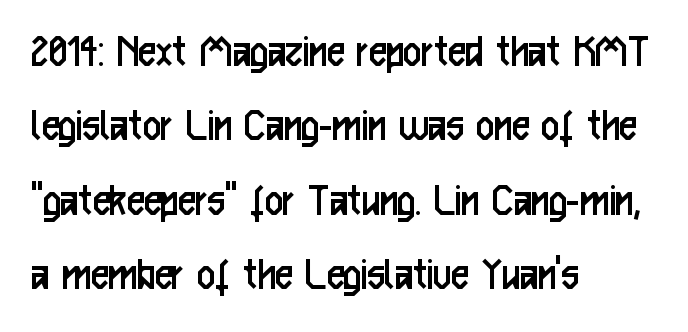
The image shows 49 px regular-weight, condensed sans-serif type, upright; set left-aligned, normal line spacing (1.52x), normal letter spacing, not underlined; low stroke contrast and a medium x-height.
